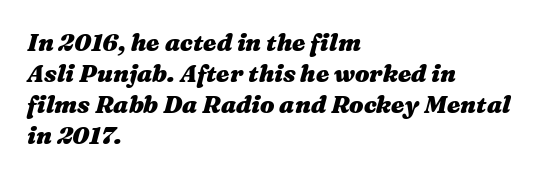
The image shows 24 px bold type, italic (leaning right); set left-aligned, normal line spacing (1.29x), normal letter spacing, not underlined.
